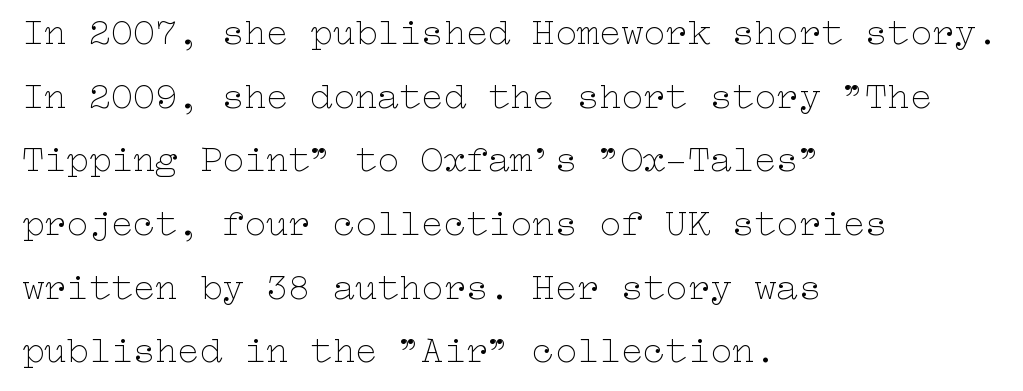
Q: Is the text bold? A: No.
Q: Is the text italic (slanted)? A: No, it is upright.
Q: Is the text underlined? A: No.
Q: How is the paragraph aligned? A: Left-aligned.
Q: Is the spacing between letters normal or unusually wide? A: Normal.
Q: Width (condensed, normal, or wide)? A: Wide.
Q: Stroke contrast? A: Low.
Q: x-height? A: Medium.
